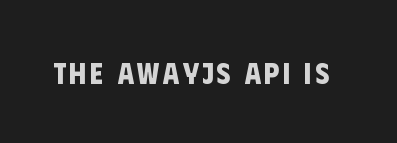
{"serif": "no", "bold": "yes", "weight": "bold", "width": "condensed", "stroke_contrast": "low", "x_height": "large", "monospaced": "no", "underline": "no", "glyph_px": 30}
